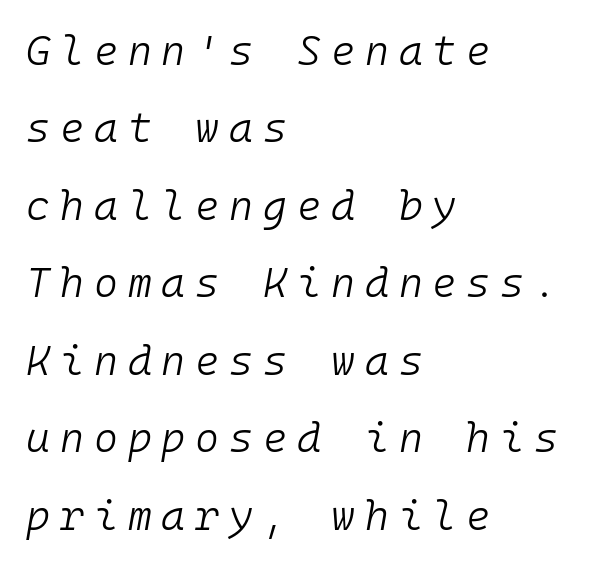
The image shows 41 px light type, italic (leaning right), monospaced; set left-aligned, line spacing 1.89x, unusually wide letter spacing (+0.24 em), not underlined; low stroke contrast and a medium x-height.
